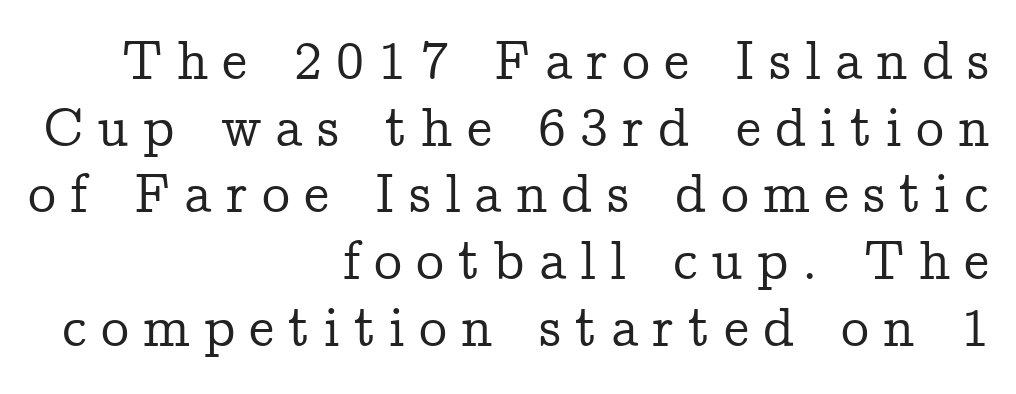
Quick note: underline off. Posture: upright roman. The passage shown has open, widely tracked lettering throughout. Varying glyph widths throughout — classic text-font behaviour.
